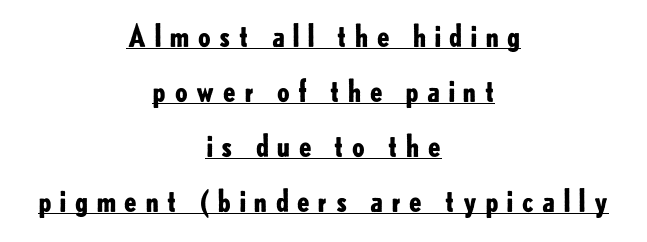
The image shows 30 px bold sans-serif type, upright; set centered, line spacing 1.83x, unusually wide letter spacing (+0.23 em), underlined; low stroke contrast and a small x-height.
